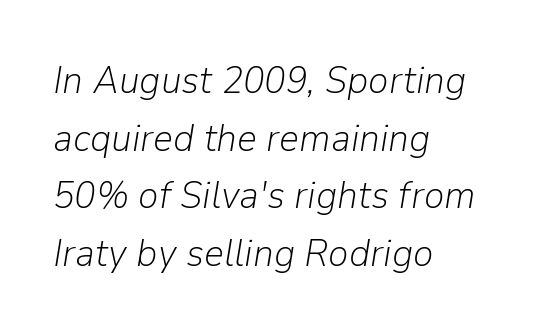
{"italic": "yes", "lean": "right", "slant_degrees": 9, "bold": "no", "weight": "light", "width": "normal", "stroke_contrast": "low", "x_height": "medium", "monospaced": "no", "underline": "no", "align": "left", "line_spacing": "normal", "line_spacing_ratio": 1.48, "letter_spacing": "normal", "letter_spacing_em": 0.0, "glyph_px": 39}
